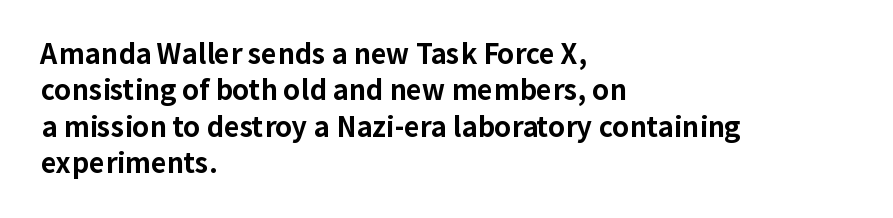
Q: Is the text bold? A: Yes.
Q: Is the text italic (slanted)? A: No, it is upright.
Q: Is the text underlined? A: No.
Q: How is the paragraph aligned? A: Left-aligned.
Q: Is the spacing between letters normal or unusually wide? A: Normal.
Q: Is the spacing between lines tight, normal or loose? A: Normal.
